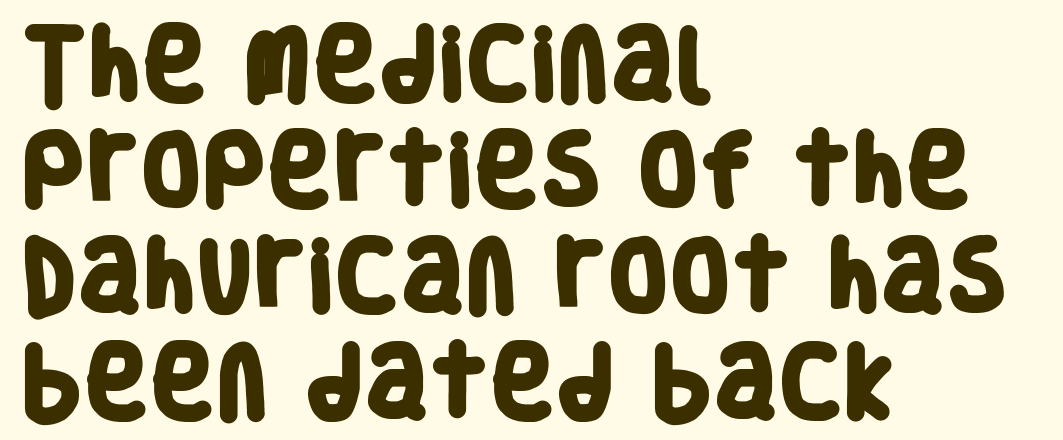
Compared with typical paragraphs, the rows here are spaced about the same. Set as a true bold cut, around the 700 mark. Nobody drew a line under any word here. This sample is left-justified, so line endings fall wherever the words run out. The rendering shows plain stroke endings on the letterforms — a sans-serif design.
